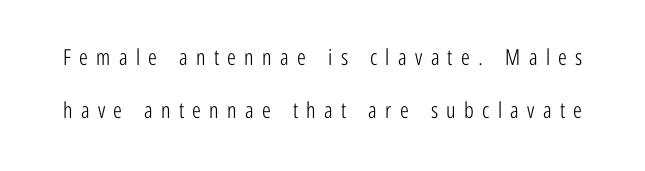
Q: Is the text bold? A: No.
Q: Is the text italic (slanted)? A: No, it is upright.
Q: Is the text underlined? A: No.
Q: Is the spacing between letters normal or unusually wide? A: Unusually wide.
Q: Is the spacing between lines tight, normal or loose? A: Loose.
